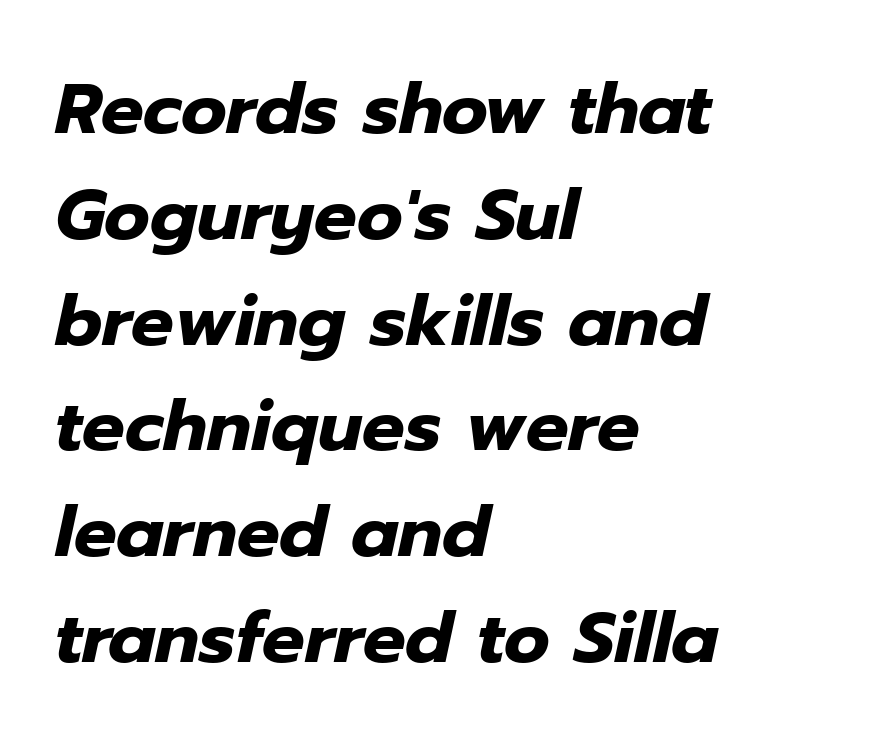
Q: Is the text bold? A: Yes.
Q: Is the text italic (slanted)? A: Yes, it leans right by about 12 degrees.
Q: Is the text underlined? A: No.
Q: How is the paragraph aligned? A: Left-aligned.
Q: Is the spacing between letters normal or unusually wide? A: Normal.
Q: Is the spacing between lines tight, normal or loose? A: Normal.
Q: Width (condensed, normal, or wide)? A: Normal.
Q: Stroke contrast? A: Low.
Q: x-height? A: Medium.
Q: Monospaced? A: No.
